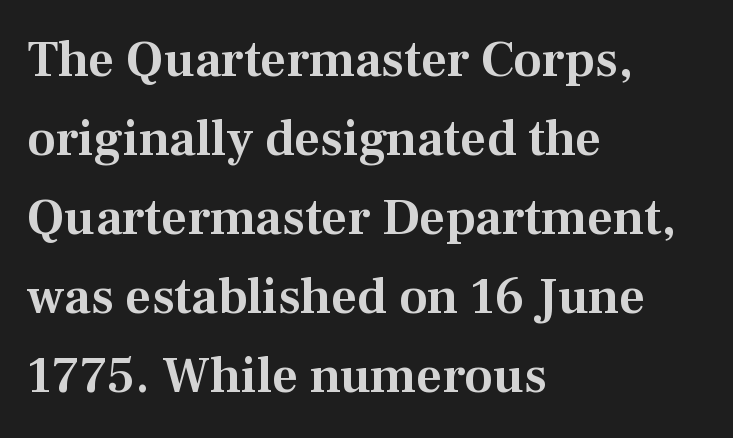
Q: Is the text italic (slanted)? A: No, it is upright.
Q: Is the typeface a serif or a sans-serif typeface? A: Serif.
Q: Is the text underlined? A: No.
Q: How is the paragraph aligned? A: Left-aligned.
Q: Is the spacing between letters normal or unusually wide? A: Normal.
Q: Is the spacing between lines tight, normal or loose? A: Normal.
Q: Width (condensed, normal, or wide)? A: Normal.
Q: Stroke contrast? A: Medium.
Q: x-height? A: Medium.
Q: Monospaced? A: No.
